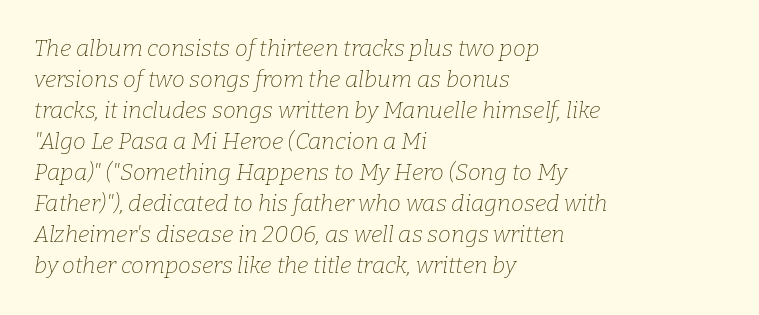
The image shows 23 px text type, italic (leaning right); set left-aligned, normal line spacing (1.35x), normal letter spacing, not underlined.
